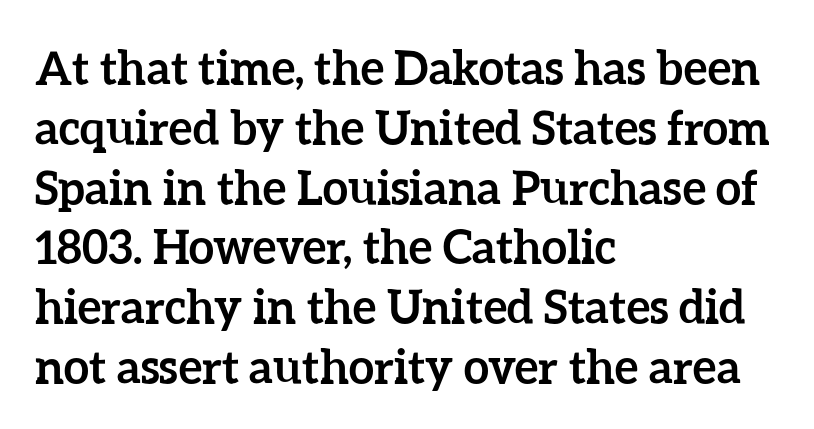
{"italic": "no", "bold": "yes", "weight": "semibold", "width": "normal", "stroke_contrast": "low", "x_height": "medium", "monospaced": "no", "underline": "no", "align": "left", "line_spacing": "normal", "line_spacing_ratio": 1.3, "letter_spacing": "normal", "letter_spacing_em": 0.0, "glyph_px": 46}
